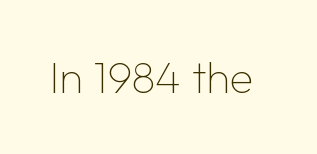
Q: Is the text bold? A: No.
Q: Is the text italic (slanted)? A: No, it is upright.
Q: Is the typeface a serif or a sans-serif typeface? A: Sans-serif.
Q: Is the text underlined? A: No.
Q: Is the spacing between letters normal or unusually wide? A: Normal.
Q: Width (condensed, normal, or wide)? A: Normal.
Q: Stroke contrast? A: Low.
Q: x-height? A: Medium.
Q: Monospaced? A: No.
